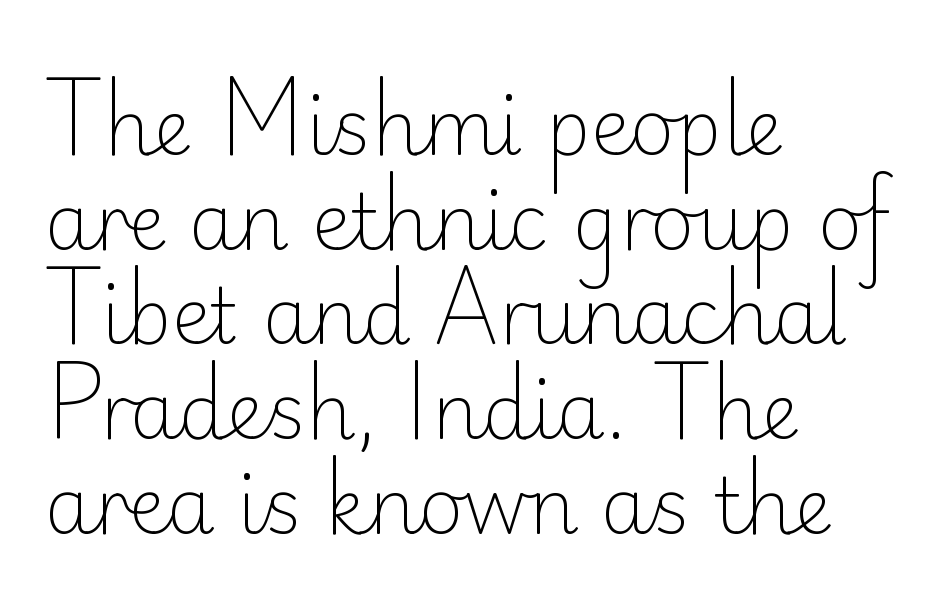
The image shows 77 px light sans-serif type, upright; set left-aligned, line spacing 1.23x, normal letter spacing, not underlined; low stroke contrast and a small x-height.
